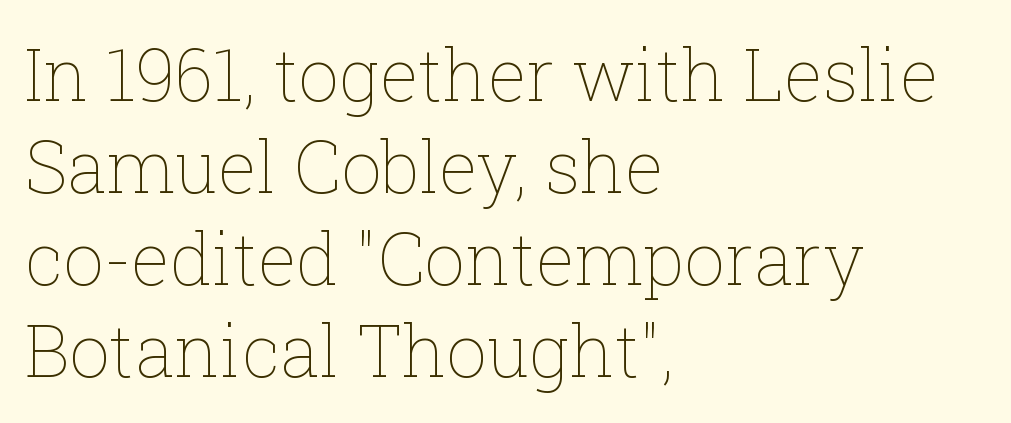
A quiet, ordinary-to-light weight characterises the typeface. Is the letter spacing exaggerated? No — it looks like the ordinary default. Designer's note — italics off, roman on. These lines are set flush left with a ragged right edge.
